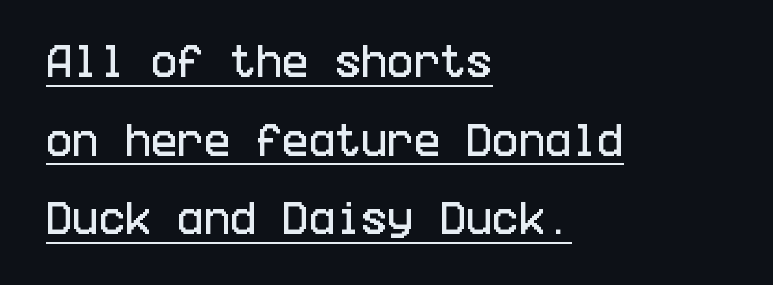
The image shows 35 px condensed sans-serif type, upright; set left-aligned, loose line spacing (2.25x), normal letter spacing, underlined; low stroke contrast and a large x-height.
